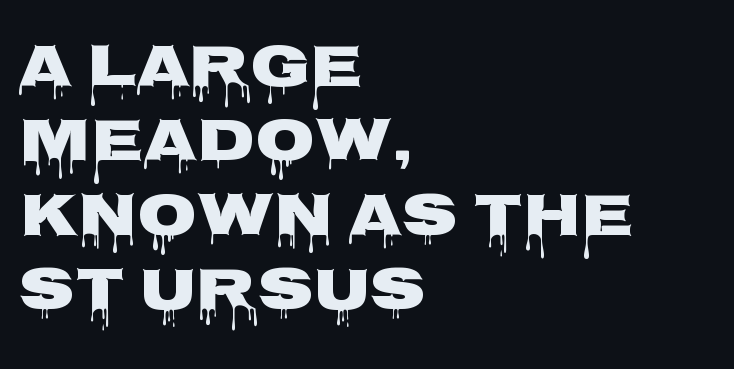
The image shows 61 px wide sans-serif type, upright; set left-aligned, line spacing 1.22x, normal letter spacing, not underlined; low stroke contrast and a large x-height.
